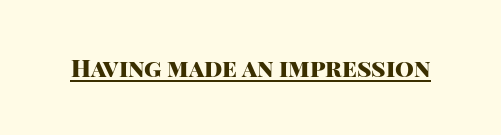
The image shows 24 px bold type, upright; set normal letter spacing, underlined.
